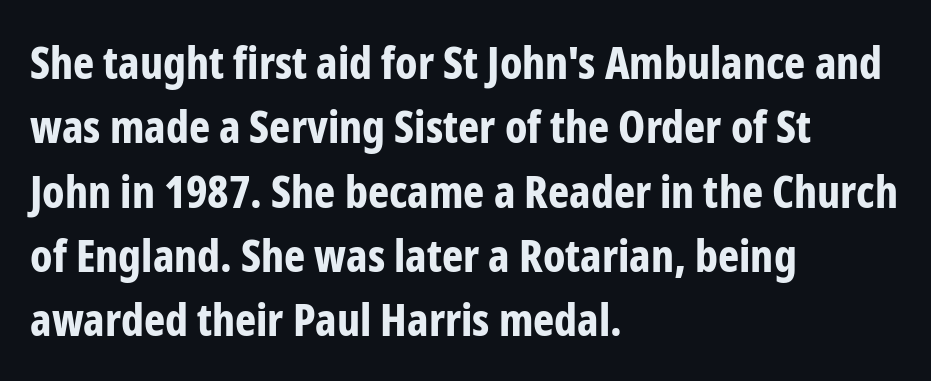
You could not count columns in this text — the font is proportionally spaced. Do the letters lean? They stand straight. Spacing between characters is what you'd get straight out of the box. Summary of vertical rhythm: regular, with standard interline spacing.
